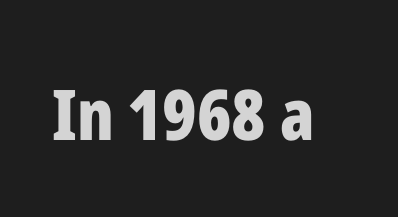
{"serif": "no", "italic": "no", "bold": "yes", "weight": "bold", "width": "condensed", "stroke_contrast": "low", "x_height": "medium", "monospaced": "no", "underline": "no", "letter_spacing": "normal", "letter_spacing_em": 0.0, "glyph_px": 70}
